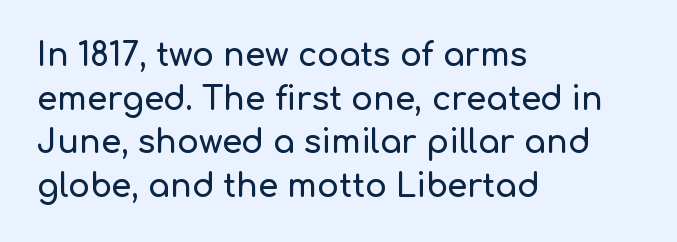
{"serif": "no", "italic": "no", "width": "normal", "stroke_contrast": "low", "x_height": "medium", "monospaced": "no", "underline": "no", "align": "left", "line_spacing": "normal", "line_spacing_ratio": 1.36, "letter_spacing": "normal", "letter_spacing_em": 0.0, "glyph_px": 32}
